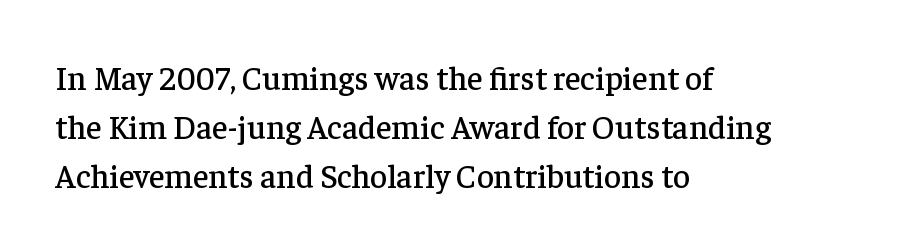
Q: Is the text italic (slanted)? A: No, it is upright.
Q: Is the typeface a serif or a sans-serif typeface? A: Serif.
Q: Is the text underlined? A: No.
Q: How is the paragraph aligned? A: Left-aligned.
Q: Is the spacing between letters normal or unusually wide? A: Normal.
Q: Is the spacing between lines tight, normal or loose? A: Normal.
Q: Width (condensed, normal, or wide)? A: Normal.
Q: Stroke contrast? A: Low.
Q: x-height? A: Medium.
Q: Monospaced? A: No.
